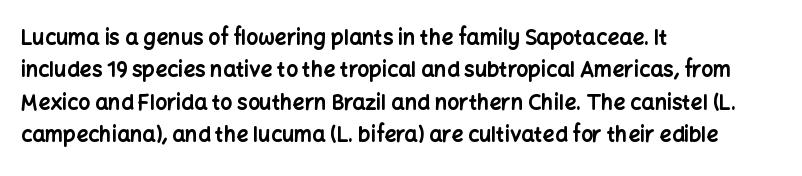
The image shows 21 px bold type, upright; set left-aligned, normal line spacing (1.54x), normal letter spacing, not underlined.
